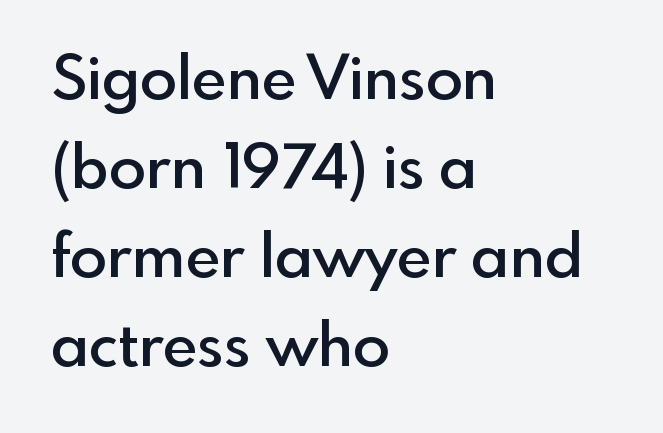
{"serif": "no", "italic": "no", "bold": "semi", "weight": "semibold", "width": "normal", "x_height": "small", "monospaced": "no", "underline": "no", "align": "left", "line_spacing": "normal", "line_spacing_ratio": 1.46, "letter_spacing": "normal", "letter_spacing_em": 0.0, "glyph_px": 61}
